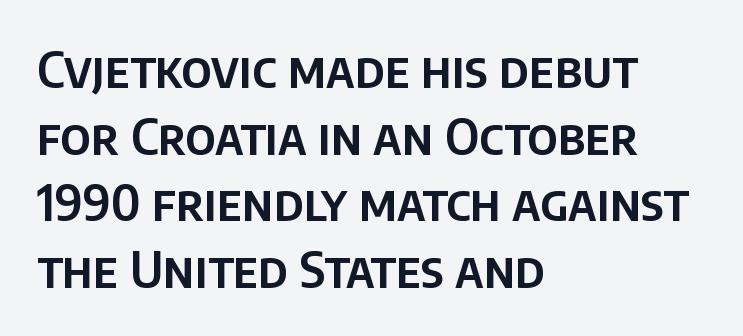
Q: Is the text italic (slanted)? A: No, it is upright.
Q: Is the typeface a serif or a sans-serif typeface? A: Sans-serif.
Q: Is the text underlined? A: No.
Q: How is the paragraph aligned? A: Left-aligned.
Q: Is the spacing between letters normal or unusually wide? A: Normal.
Q: Is the spacing between lines tight, normal or loose? A: Normal.
Q: Width (condensed, normal, or wide)? A: Normal.
Q: Stroke contrast? A: Low.
Q: x-height? A: Large.
Q: Monospaced? A: No.
